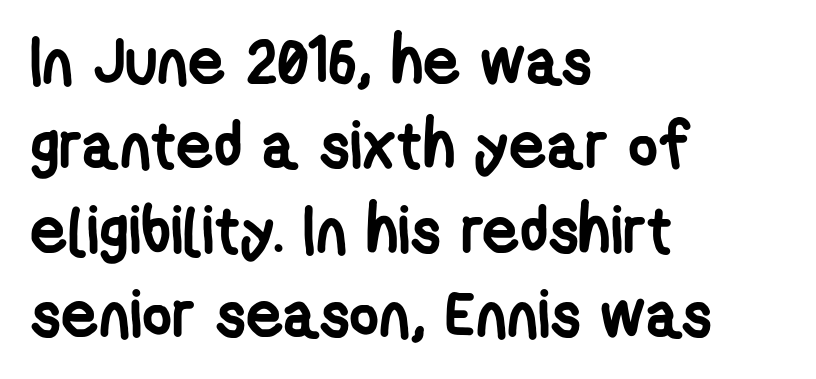
The image shows 65 px semibold, condensed sans-serif type; set left-aligned, normal line spacing (1.3x), normal letter spacing, not underlined; low stroke contrast and a medium x-height.
